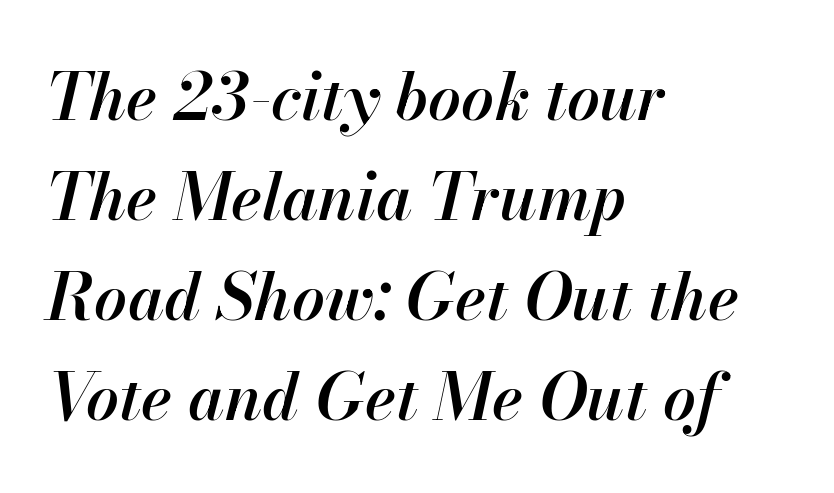
The image shows 65 px semibold type, italic (leaning right); set left-aligned, normal line spacing (1.54x), normal letter spacing, not underlined; high stroke contrast and a small x-height.
